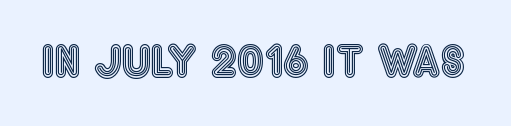
The image shows 41 px condensed type, upright; set normal letter spacing, not underlined; a large x-height.
